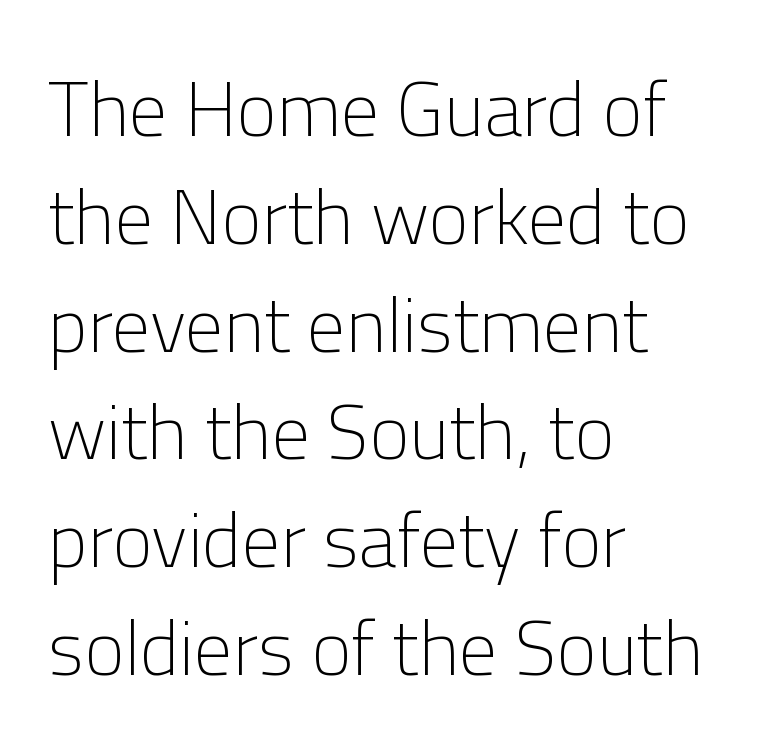
The passage is arranged the way most books set body copy — flush left. This is sans-serif lettering, the kind often seen on screens and signage. Designer's note — italics off, roman on. Lines of text with bare space underneath. The face used here is proportionally spaced, like ordinary book or web type.
